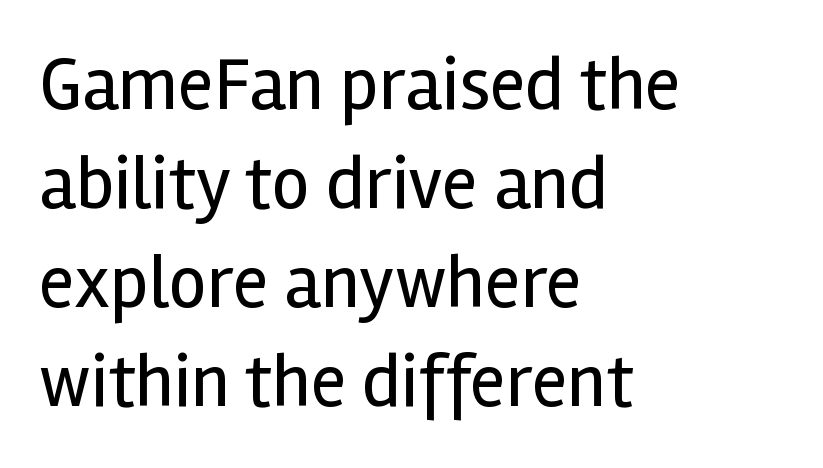
Q: Is the text bold? A: No.
Q: Is the text italic (slanted)? A: No, it is upright.
Q: Is the typeface a serif or a sans-serif typeface? A: Sans-serif.
Q: Is the text underlined? A: No.
Q: How is the paragraph aligned? A: Left-aligned.
Q: Is the spacing between letters normal or unusually wide? A: Normal.
Q: Is the spacing between lines tight, normal or loose? A: Normal.
Q: Width (condensed, normal, or wide)? A: Normal.
Q: x-height? A: Medium.
Q: Monospaced? A: No.
